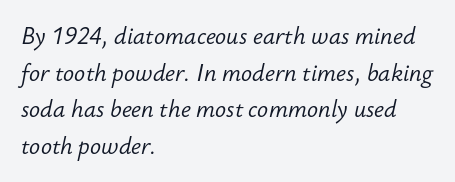
Q: Is the text bold? A: No.
Q: Is the text italic (slanted)? A: Yes, it leans right by about 12 degrees.
Q: Is the text underlined? A: No.
Q: How is the paragraph aligned? A: Left-aligned.
Q: Is the spacing between letters normal or unusually wide? A: Normal.
Q: Is the spacing between lines tight, normal or loose? A: Normal.
